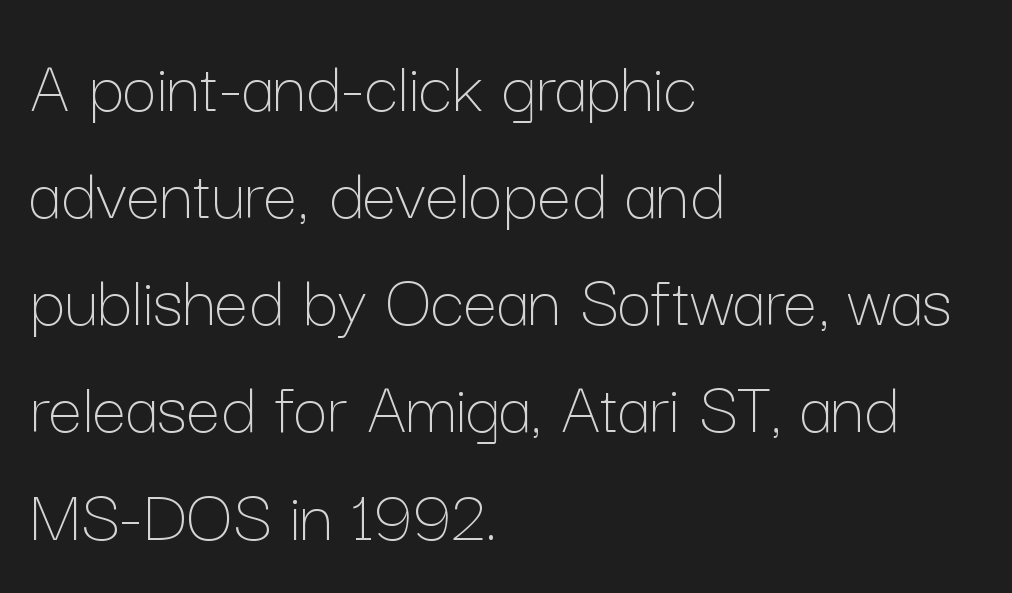
Italic: no, the glyphs are upright roman. Bold? No — there's no thickening of the strokes. A bare baseline throughout the passage. Nobody touched the tracking dial on this one. Casual observation: everything's shoved over to the left. Proportional: the letters do not fall into vertical columns.
